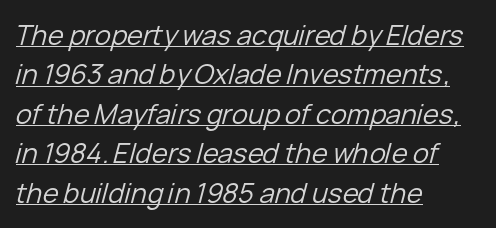
Q: Is the text bold? A: No.
Q: Is the text italic (slanted)? A: Yes, it leans right by about 15 degrees.
Q: Is the text underlined? A: Yes.
Q: How is the paragraph aligned? A: Left-aligned.
Q: Is the spacing between letters normal or unusually wide? A: Normal.
Q: Is the spacing between lines tight, normal or loose? A: Normal.
